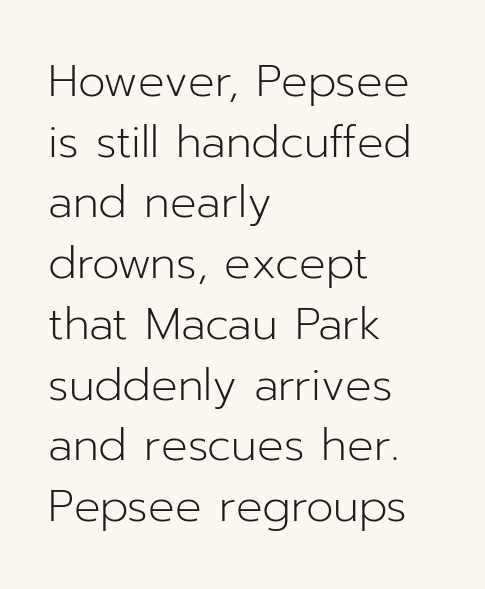
Horizontal alignment here is leftward, the default for most running prose. To sum up the face: it is a sans, with no serifs. The face looks like a standard text weight, possibly lighter. This rendering leaves character spacing at its baseline value. Character widths vary here, with narrow letters taking less room than wide ones.
